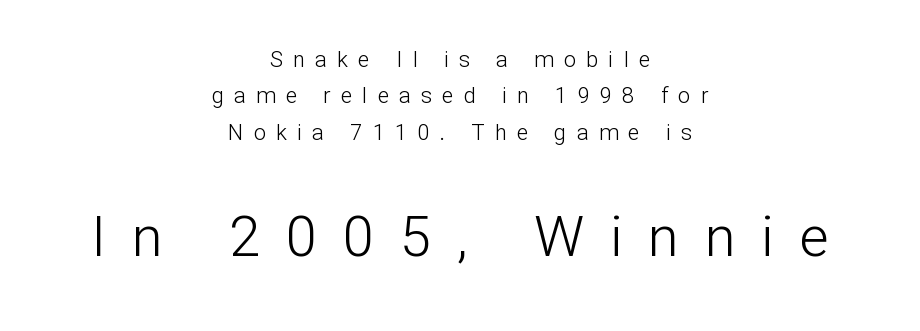
Q: Is the text bold? A: No.
Q: Is the text italic (slanted)? A: No, it is upright.
Q: Is the typeface a serif or a sans-serif typeface? A: Sans-serif.
Q: Is the text underlined? A: No.
Q: How is the paragraph aligned? A: Centered.
Q: Is the spacing between letters normal or unusually wide? A: Unusually wide.
Q: Is the spacing between lines tight, normal or loose? A: Normal.
Q: Which block of text is set in a larger size, the first (top) or the second (bottom)? A: The second (bottom) one.
Q: Width (condensed, normal, or wide)? A: Normal.
Q: Stroke contrast? A: Low.
Q: x-height? A: Medium.
Q: Monospaced? A: No.
